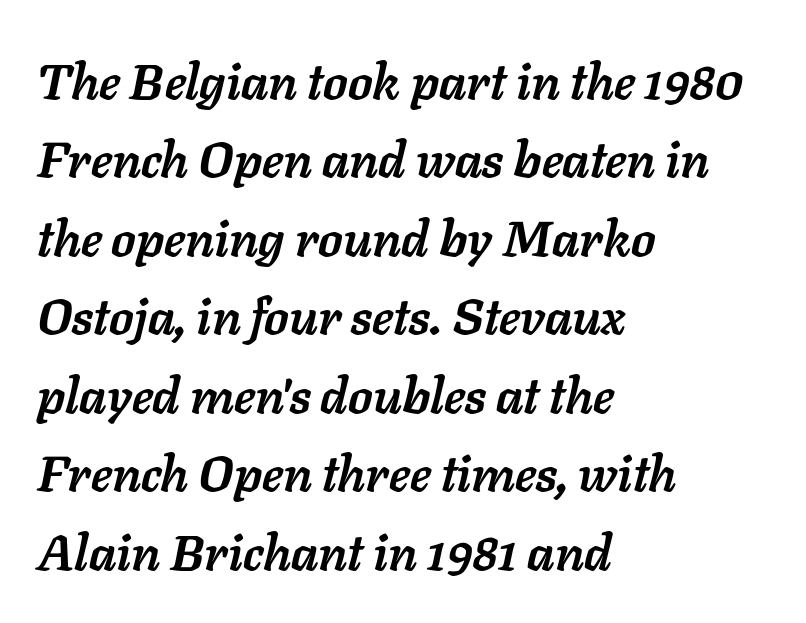
Each new line begins a customary step beneath the previous one. You could not count columns in this text — the font is proportionally spaced. Every character sits at an angle, as italics do. The line texture is even and compact thanks to regular tracking. On the weight axis this lands at bold, roughly 700. The compositor pushed each line to the left boundary.
